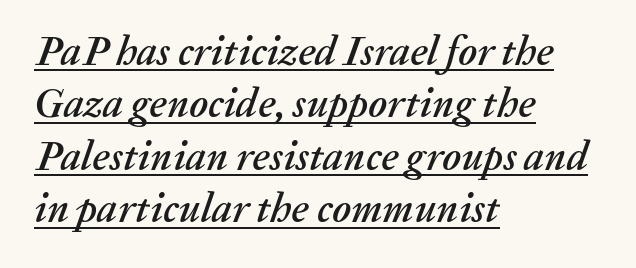
{"italic": "yes", "lean": "right", "slant_degrees": 20, "width": "normal", "stroke_contrast": "medium", "x_height": "medium", "monospaced": "no", "underline": "yes", "align": "left", "line_spacing": "normal", "line_spacing_ratio": 1.28, "letter_spacing": "normal", "letter_spacing_em": 0.0, "glyph_px": 41}
